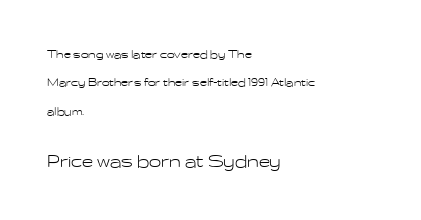
Unbolded letterforms with no extra heft. Line spacing here is loose. There is no visible air inserted between adjacent glyphs. Posture: straight, roman, zero tilt. The glyphs are unaccompanied by any horizontal stroke below them.
